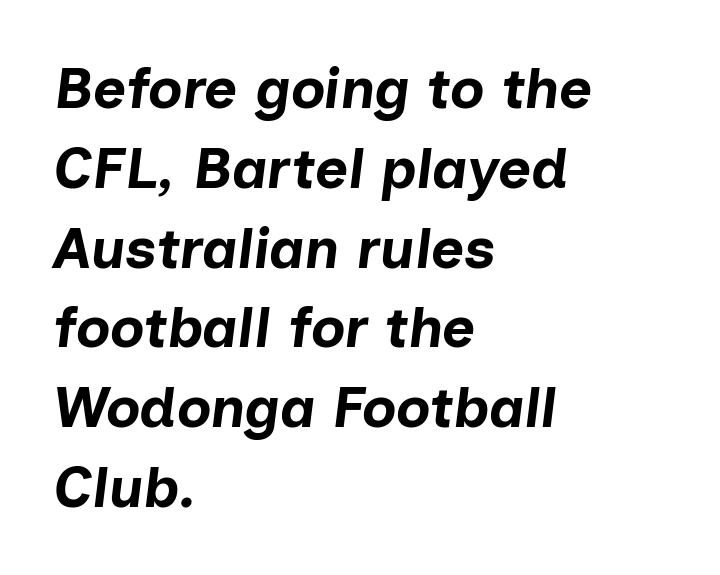
The image shows 57 px bold type, italic (leaning right); set left-aligned, normal line spacing (1.4x), normal letter spacing, not underlined; low stroke contrast and a medium x-height.
